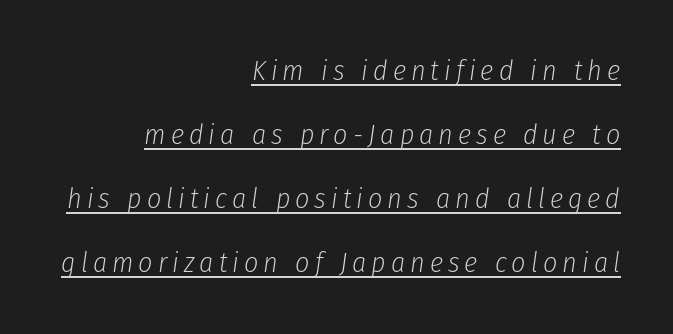
There's an unmistakable incline to the writing here. The typesetter has applied underlining to the passage shown. Horizontal alignment here is rightward, an uncommon choice for prose. The rendering uses natural spacing where letterforms have individual widths. The designer dialed line spacing up above the default.
